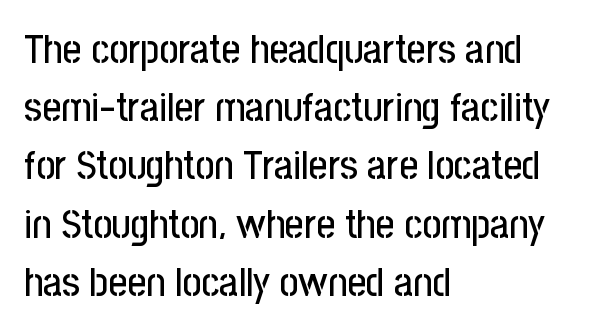
Is this a sans? Yes — the strokes have no serifs. Each letter keeps its own natural width here, so spacing adapts to shape. The font's upright variant was chosen for this text. A student would call this left alignment; a typographer would say flush left, rag right. Reading down the column, the eye jumps a familiar distance to each next line.
